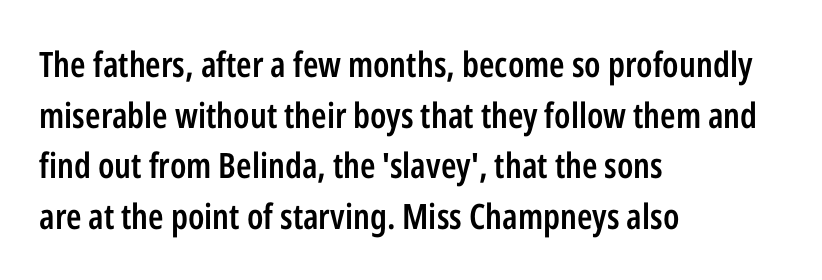
The image shows 35 px semibold, condensed sans-serif type, upright; set left-aligned, normal line spacing (1.45x), normal letter spacing, not underlined; low stroke contrast and a medium x-height.
